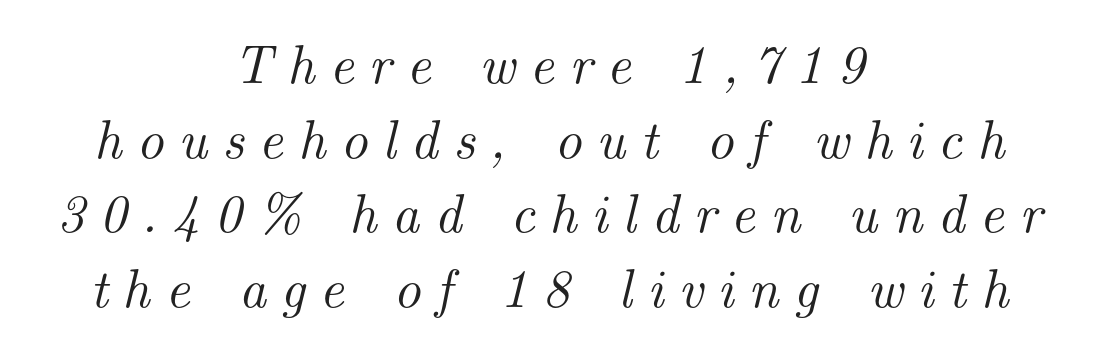
Q: Is the text italic (slanted)? A: Yes, it leans right by about 14 degrees.
Q: Is the typeface a serif or a sans-serif typeface? A: Serif.
Q: Is the text underlined? A: No.
Q: How is the paragraph aligned? A: Centered.
Q: Is the spacing between letters normal or unusually wide? A: Unusually wide.
Q: Is the spacing between lines tight, normal or loose? A: Normal.
Q: Width (condensed, normal, or wide)? A: Normal.
Q: Stroke contrast? A: Medium.
Q: x-height? A: Small.
Q: Monospaced? A: No.
